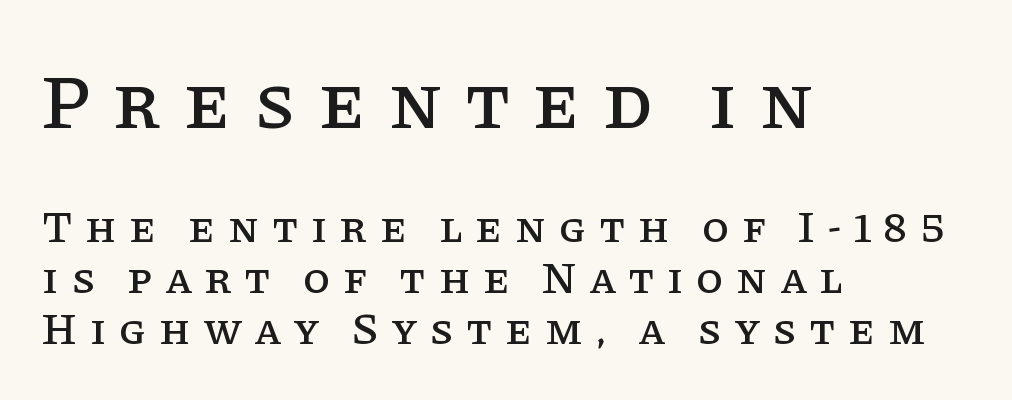
Glyph-to-glyph distance is far greater than everyday printed text. Observe the serifs anchoring each vertical stroke in this sample. In this sample the first text group is rendered at the bigger scale. In CSS terms this would be text-align: left. Each row of text sits above clean, open space. The axis of the letterforms is exactly vertical.
